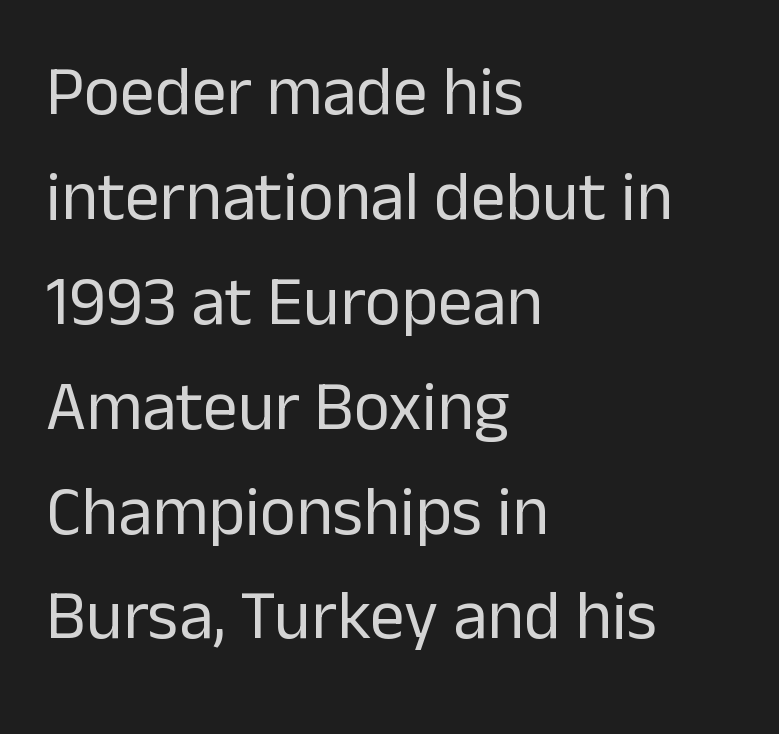
Q: Is the text bold? A: No.
Q: Is the text italic (slanted)? A: No, it is upright.
Q: Is the typeface a serif or a sans-serif typeface? A: Sans-serif.
Q: Is the text underlined? A: No.
Q: How is the paragraph aligned? A: Left-aligned.
Q: Is the spacing between letters normal or unusually wide? A: Normal.
Q: Is the spacing between lines tight, normal or loose? A: Normal.
Q: Width (condensed, normal, or wide)? A: Normal.
Q: Stroke contrast? A: Low.
Q: x-height? A: Medium.
Q: Monospaced? A: No.
